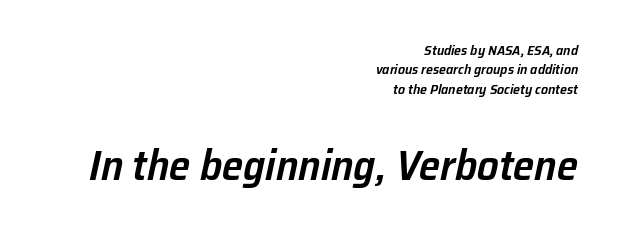
{"italic": "yes", "lean": "right", "slant_degrees": 12, "bold": "semi", "weight": "semibold", "width": "normal", "stroke_contrast": "low", "x_height": "medium", "monospaced": "no", "underline": "no", "align": "right", "line_spacing": "normal", "line_spacing_ratio": 1.38, "letter_spacing": "normal", "letter_spacing_em": 0.0, "larger_block": "second", "size_ratio": 3.07, "glyph_px": 43}
